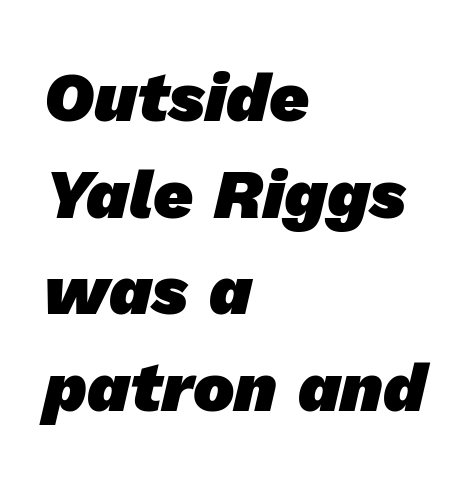
{"serif": "no", "bold": "yes", "weight": "heavy", "width": "normal", "stroke_contrast": "low", "x_height": "medium", "monospaced": "no", "underline": "no", "align": "left", "line_spacing": "normal", "line_spacing_ratio": 1.4, "letter_spacing": "normal", "letter_spacing_em": 0.0, "glyph_px": 69}
